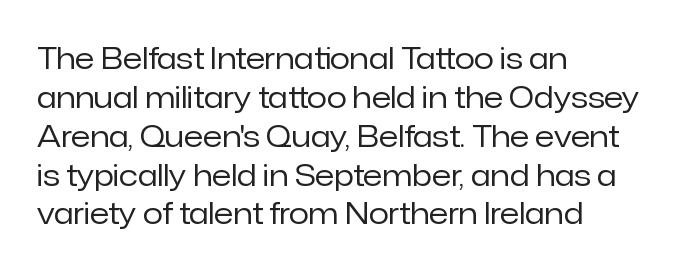
Q: Is the text bold? A: No.
Q: Is the text italic (slanted)? A: No, it is upright.
Q: Is the typeface a serif or a sans-serif typeface? A: Sans-serif.
Q: Is the text underlined? A: No.
Q: How is the paragraph aligned? A: Left-aligned.
Q: Is the spacing between letters normal or unusually wide? A: Normal.
Q: Is the spacing between lines tight, normal or loose? A: Normal.
Q: Width (condensed, normal, or wide)? A: Normal.
Q: Stroke contrast? A: Low.
Q: x-height? A: Medium.
Q: Monospaced? A: No.
